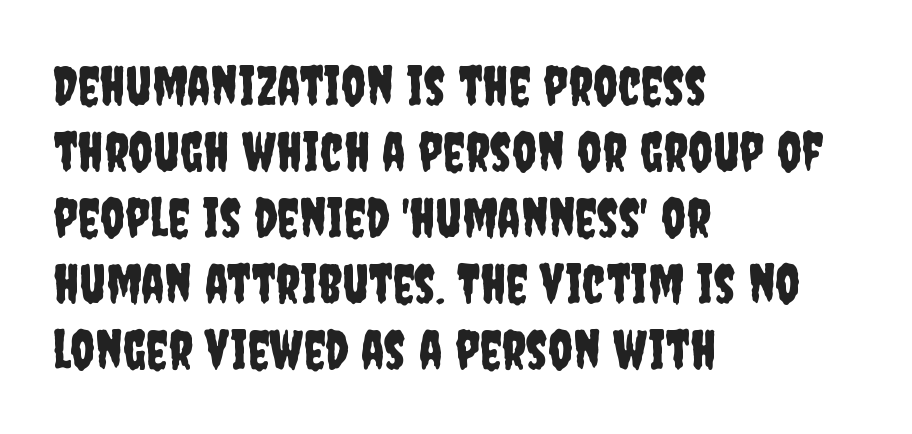
This sample uses a sans-serif face. Students, note that the glyphs here touch the page at normal intervals. Characters remain perfectly vertical along every line. The space directly below the letters is spotless.
